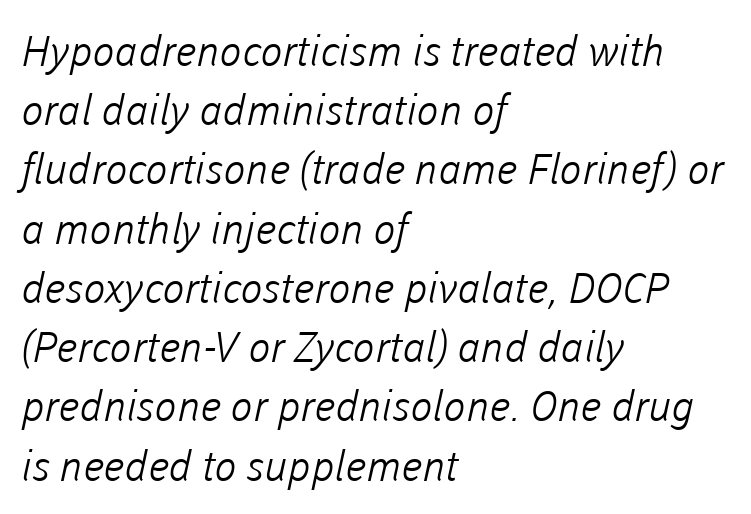
Think of a printed novel: that variable character pitch is what you see here. Letters rest on an invisible, unmarked baseline. Honestly, the row spacing looks completely unremarkable. Check where the strokes stop: nothing finishes them off — pure sans. This rendering leaves character spacing at its baseline value.
